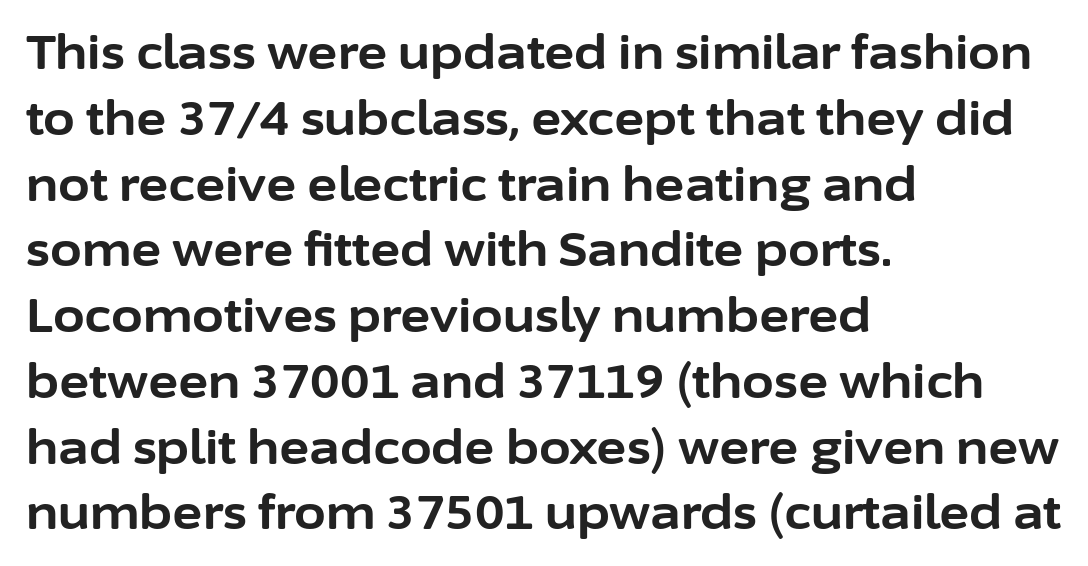
Q: Is the text bold? A: Yes.
Q: Is the text italic (slanted)? A: No, it is upright.
Q: Is the typeface a serif or a sans-serif typeface? A: Sans-serif.
Q: Is the text underlined? A: No.
Q: How is the paragraph aligned? A: Left-aligned.
Q: Is the spacing between letters normal or unusually wide? A: Normal.
Q: Is the spacing between lines tight, normal or loose? A: Normal.
Q: Width (condensed, normal, or wide)? A: Normal.
Q: Stroke contrast? A: Low.
Q: x-height? A: Medium.
Q: Monospaced? A: No.
